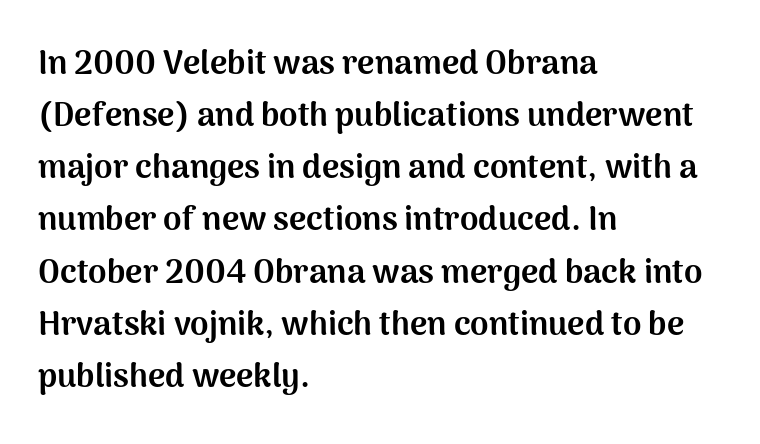
{"serif": "no", "italic": "no", "bold": "yes", "weight": "bold", "width": "normal", "stroke_contrast": "medium", "x_height": "medium", "monospaced": "no", "underline": "no", "align": "left", "line_spacing": "normal", "line_spacing_ratio": 1.58, "letter_spacing": "normal", "letter_spacing_em": 0.0, "glyph_px": 33}
